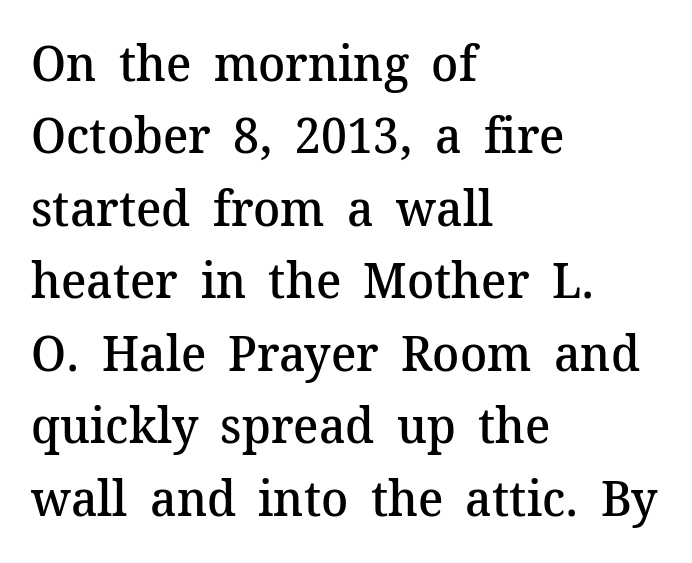
{"serif": "yes", "italic": "no", "bold": "semi", "weight": "semibold", "width": "normal", "stroke_contrast": "medium", "x_height": "medium", "monospaced": "no", "underline": "no", "align": "left", "line_spacing": "normal", "line_spacing_ratio": 1.45, "letter_spacing": "normal", "letter_spacing_em": 0.0, "glyph_px": 50}
